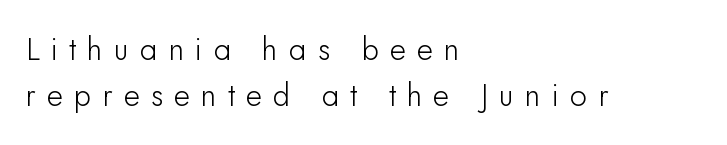
The image shows 31 px sans-serif type, upright; set left-aligned, normal line spacing (1.49x), unusually wide letter spacing (+0.36 em), not underlined; low stroke contrast and a small x-height.
